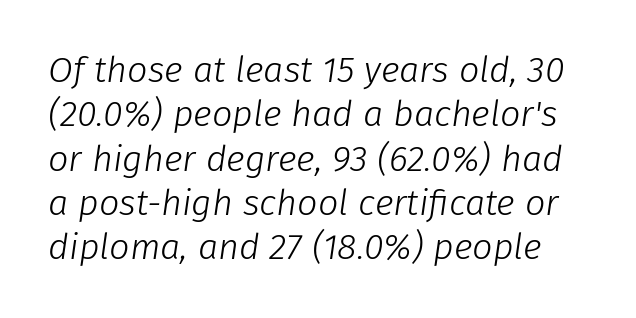
{"italic": "yes", "lean": "right", "slant_degrees": 8, "bold": "no", "weight": "light", "width": "normal", "stroke_contrast": "low", "x_height": "medium", "monospaced": "no", "underline": "no", "line_spacing_ratio": 1.23, "letter_spacing": "normal", "letter_spacing_em": 0.0, "glyph_px": 36}
